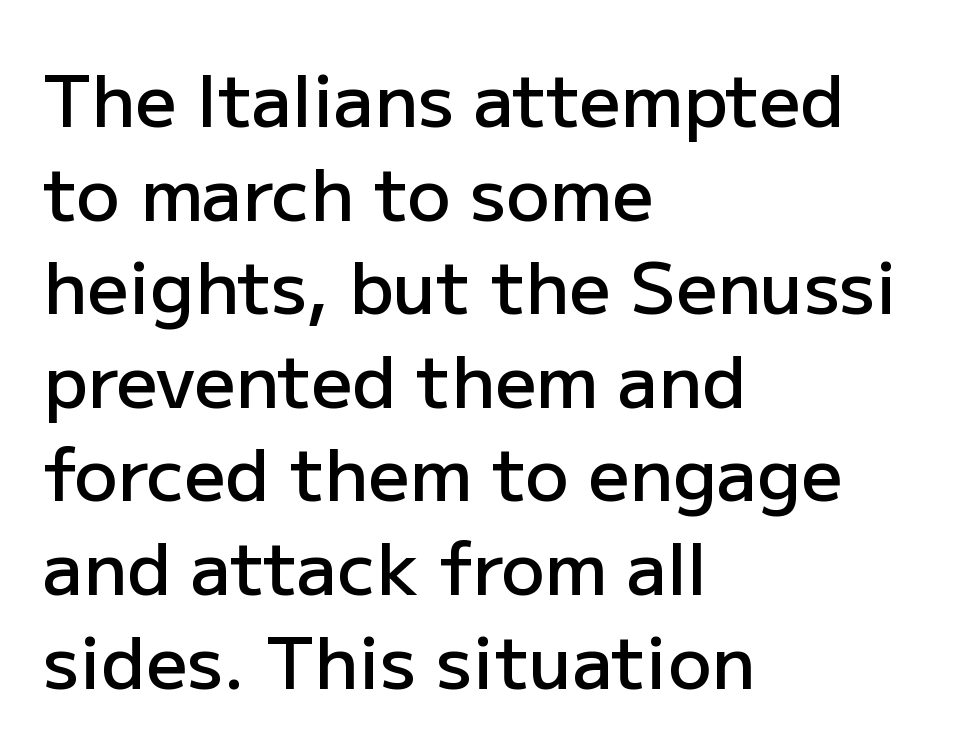
The image shows 72 px semibold sans-serif type, upright; set left-aligned, normal line spacing (1.3x), normal letter spacing, not underlined; low stroke contrast and a medium x-height.
